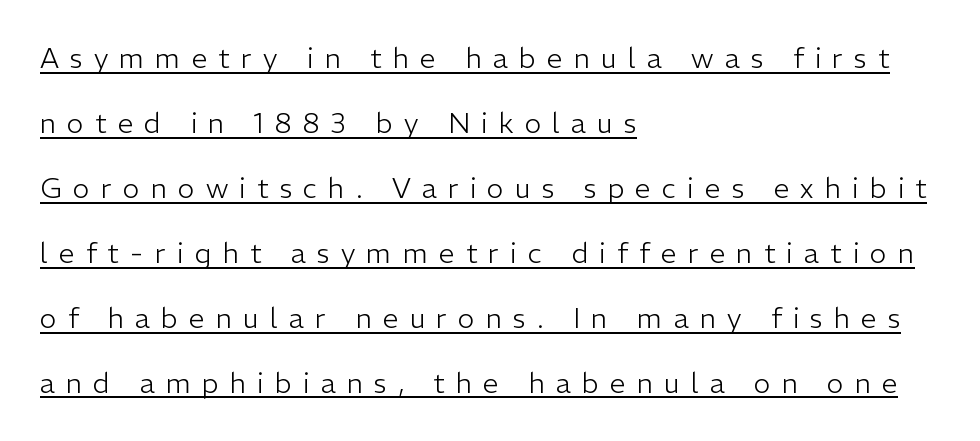
The rendering uses a large line-height, opening up the rows. Notice how the passage keeps a crisp vertical edge on the left only. You can see a thin bar hugging the bottom of the glyphs. Is this a fixed-width face? No — the glyphs have proportional, varying widths. Type style note: lacks serifs. The letters stand upright; this is a roman face.
